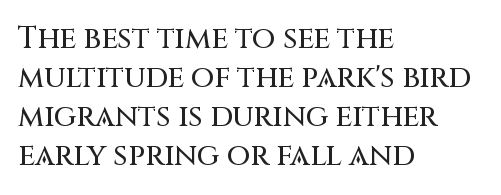
The image shows 30 px sans-serif type, upright; set left-aligned, normal line spacing (1.3x), normal letter spacing, not underlined; medium stroke contrast and a large x-height.
